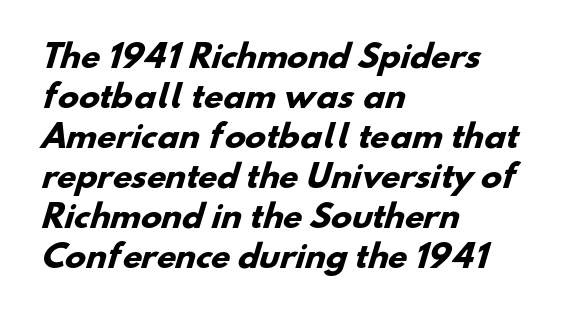
Q: Is the text bold? A: Yes.
Q: Is the typeface a serif or a sans-serif typeface? A: Sans-serif.
Q: Is the text underlined? A: No.
Q: How is the paragraph aligned? A: Left-aligned.
Q: Is the spacing between letters normal or unusually wide? A: Normal.
Q: Is the spacing between lines tight, normal or loose? A: Normal.
Q: Width (condensed, normal, or wide)? A: Normal.
Q: Stroke contrast? A: Low.
Q: x-height? A: Small.
Q: Monospaced? A: No.
